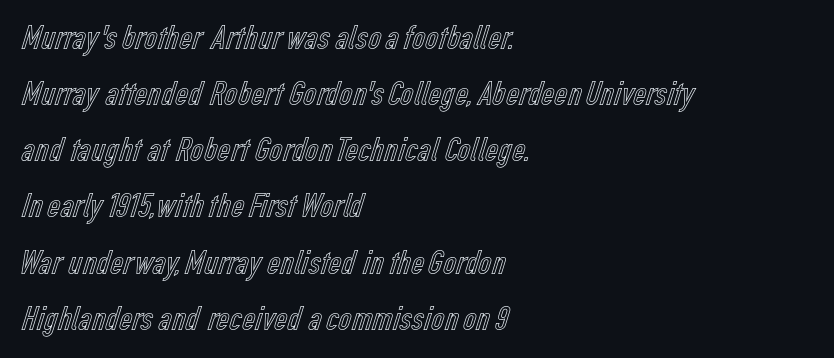
The image shows 36 px condensed type; set left-aligned, normal line spacing (1.56x), normal letter spacing, not underlined; a medium x-height.
